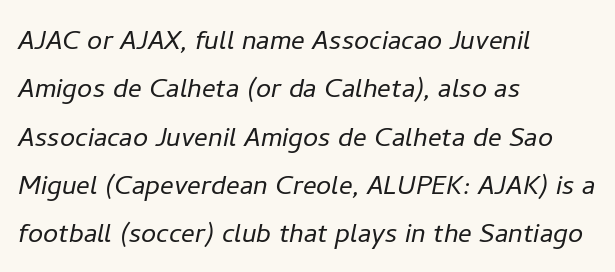
{"italic": "yes", "lean": "right", "slant_degrees": 11, "bold": "no", "weight": "light", "width": "normal", "stroke_contrast": "low", "x_height": "medium", "monospaced": "no", "underline": "no", "align": "left", "line_spacing": "normal", "line_spacing_ratio": 1.42, "letter_spacing": "normal", "letter_spacing_em": 0.0, "glyph_px": 34}
